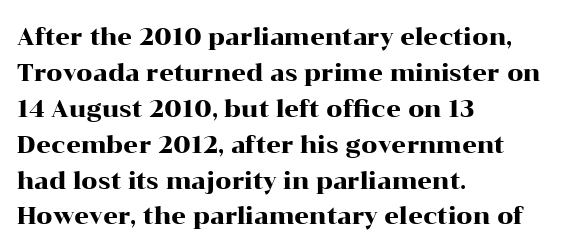
Q: Is the text italic (slanted)? A: No, it is upright.
Q: Is the text underlined? A: No.
Q: How is the paragraph aligned? A: Left-aligned.
Q: Is the spacing between letters normal or unusually wide? A: Normal.
Q: Is the spacing between lines tight, normal or loose? A: Normal.
